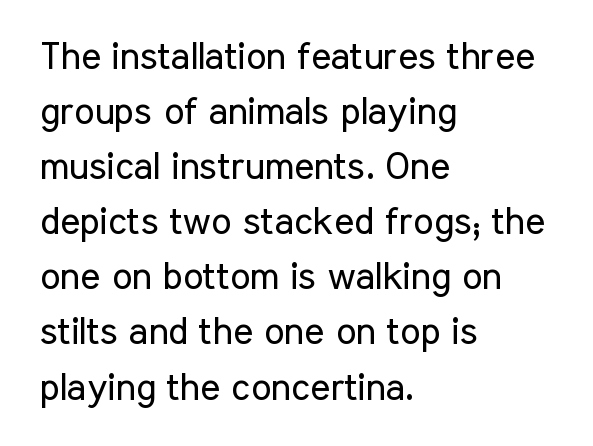
The image shows 38 px regular-weight, condensed sans-serif type, upright; set left-aligned, normal line spacing (1.45x), normal letter spacing, not underlined; low stroke contrast and a medium x-height.
